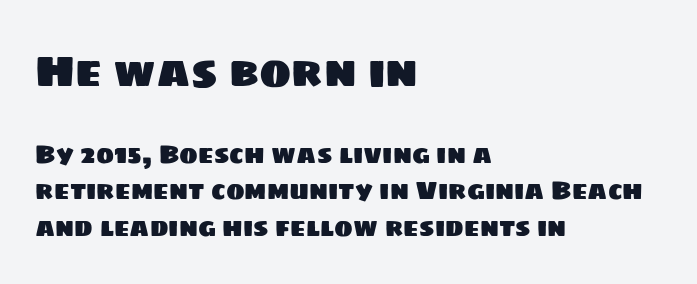
{"serif": "no", "width": "normal", "stroke_contrast": "low", "x_height": "large", "monospaced": "no", "underline": "no", "align": "left", "line_spacing": "normal", "line_spacing_ratio": 1.47, "letter_spacing": "normal", "letter_spacing_em": 0.0, "larger_block": "first", "size_ratio": 1.72, "glyph_px": 43}
